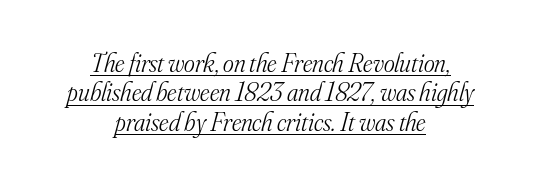
Q: Is the text bold? A: No.
Q: Is the text italic (slanted)? A: Yes, it leans right by about 16 degrees.
Q: Is the text underlined? A: Yes.
Q: How is the paragraph aligned? A: Centered.
Q: Is the spacing between letters normal or unusually wide? A: Normal.
Q: Is the spacing between lines tight, normal or loose? A: Tight.
